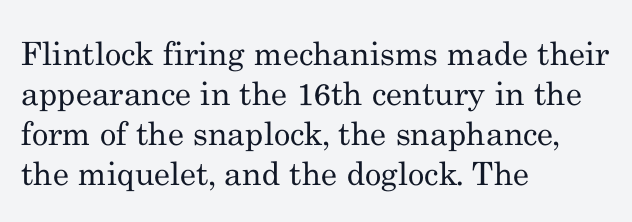
Honestly, there is no underline to notice here at all. The horizontal fit of the characters is conventional and even. Unbolded letterforms with no extra heft. Normally led — the rows are evenly, conventionally spaced. Each line starts at the same left margin while the right side varies.
